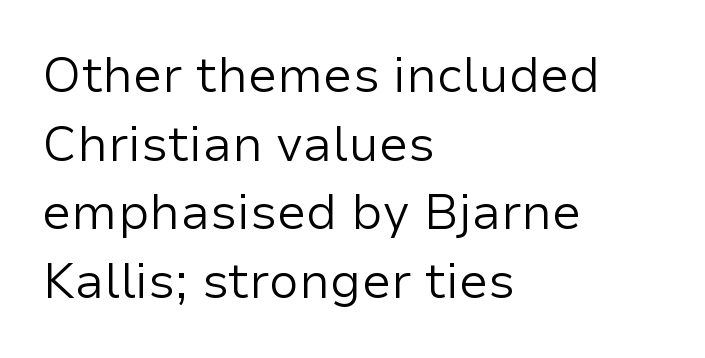
Q: Is the text bold? A: No.
Q: Is the text italic (slanted)? A: No, it is upright.
Q: Is the typeface a serif or a sans-serif typeface? A: Sans-serif.
Q: Is the text underlined? A: No.
Q: How is the paragraph aligned? A: Left-aligned.
Q: Is the spacing between letters normal or unusually wide? A: Normal.
Q: Is the spacing between lines tight, normal or loose? A: Normal.
Q: Width (condensed, normal, or wide)? A: Normal.
Q: Stroke contrast? A: Low.
Q: x-height? A: Medium.
Q: Monospaced? A: No.
